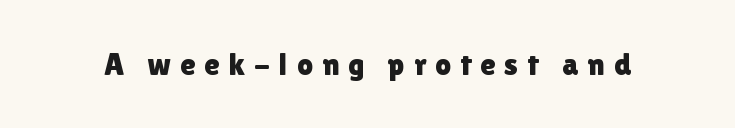
Q: Is the text italic (slanted)? A: No, it is upright.
Q: Is the typeface a serif or a sans-serif typeface? A: Sans-serif.
Q: Is the text underlined? A: No.
Q: Is the spacing between letters normal or unusually wide? A: Unusually wide.
Q: Width (condensed, normal, or wide)? A: Normal.
Q: x-height? A: Medium.
Q: Monospaced? A: No.
